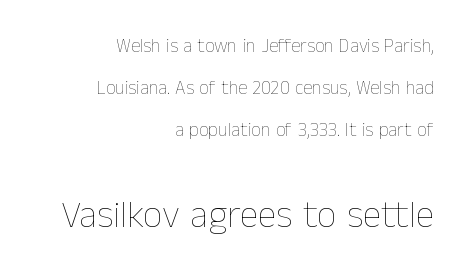
Q: Is the text bold? A: No.
Q: Is the text italic (slanted)? A: No, it is upright.
Q: Is the text underlined? A: No.
Q: How is the paragraph aligned? A: Right-aligned.
Q: Is the spacing between letters normal or unusually wide? A: Normal.
Q: Is the spacing between lines tight, normal or loose? A: Loose.
Q: Which block of text is set in a larger size, the first (top) or the second (bottom)? A: The second (bottom) one.
Q: Width (condensed, normal, or wide)? A: Normal.
Q: Stroke contrast? A: Low.
Q: x-height? A: Medium.
Q: Monospaced? A: No.
